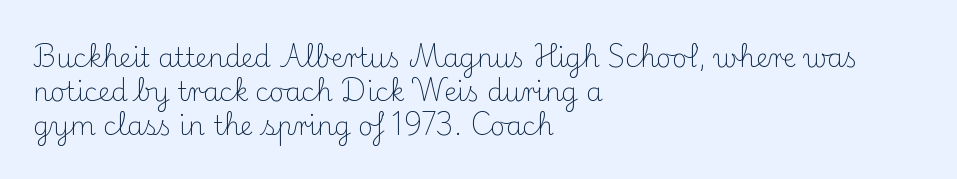
{"italic": "no", "bold": "no", "underline": "no", "align": "left", "line_spacing": "normal", "line_spacing_ratio": 1.31, "letter_spacing": "normal", "letter_spacing_em": 0.0, "glyph_px": 26}
